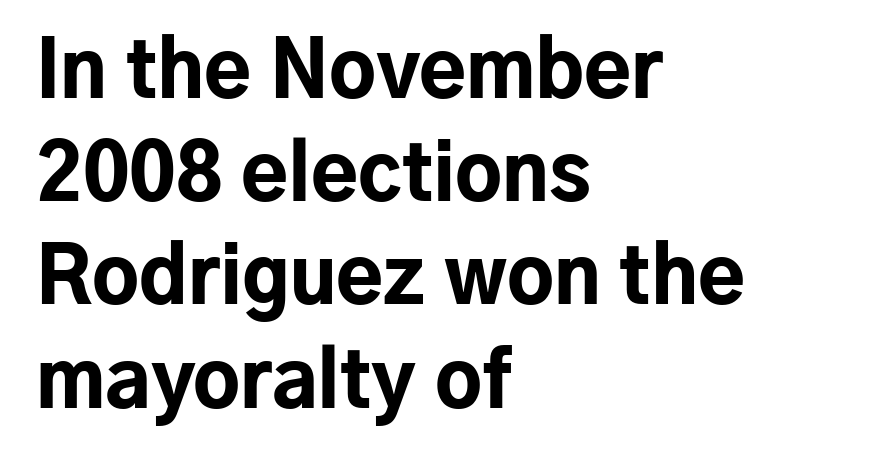
Unlike a traditional serif, this face leaves its strokes unadorned. Each row of text sits above clean, open space. Teacher's note: observe the even left margin — that is flush-left alignment. The axis of the letterforms is exactly vertical.
